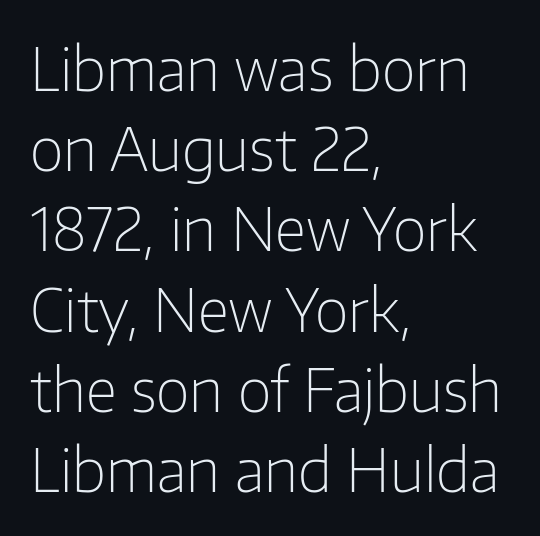
Q: Is the text bold? A: No.
Q: Is the text italic (slanted)? A: No, it is upright.
Q: Is the typeface a serif or a sans-serif typeface? A: Sans-serif.
Q: Is the text underlined? A: No.
Q: How is the paragraph aligned? A: Left-aligned.
Q: Is the spacing between letters normal or unusually wide? A: Normal.
Q: Is the spacing between lines tight, normal or loose? A: Normal.
Q: Width (condensed, normal, or wide)? A: Normal.
Q: Stroke contrast? A: Low.
Q: x-height? A: Medium.
Q: Monospaced? A: No.
